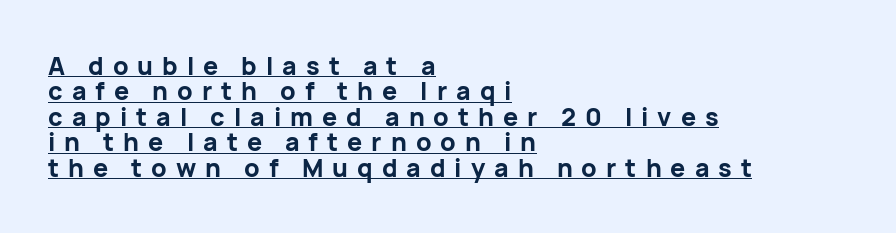
Q: Is the text bold? A: Yes.
Q: Is the text italic (slanted)? A: No, it is upright.
Q: Is the text underlined? A: Yes.
Q: How is the paragraph aligned? A: Left-aligned.
Q: Is the spacing between letters normal or unusually wide? A: Unusually wide.
Q: Is the spacing between lines tight, normal or loose? A: Tight.
